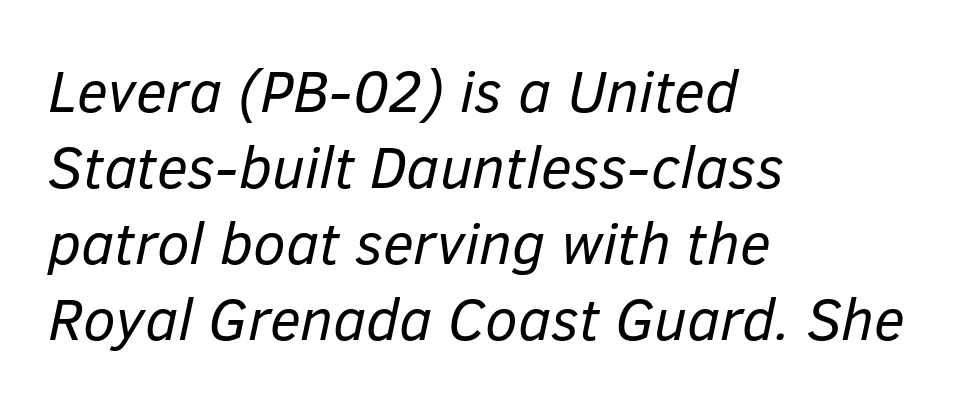
Q: Is the text bold? A: No.
Q: Is the text italic (slanted)? A: Yes, it leans right by about 12 degrees.
Q: Is the text underlined? A: No.
Q: How is the paragraph aligned? A: Left-aligned.
Q: Is the spacing between letters normal or unusually wide? A: Normal.
Q: Is the spacing between lines tight, normal or loose? A: Normal.
Q: Width (condensed, normal, or wide)? A: Normal.
Q: Stroke contrast? A: Low.
Q: x-height? A: Medium.
Q: Monospaced? A: No.
